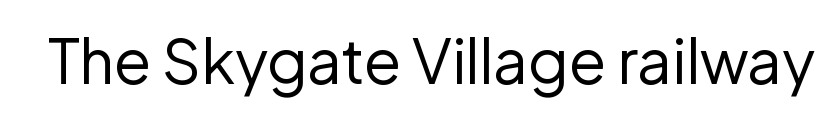
Q: Is the text bold? A: No.
Q: Is the text italic (slanted)? A: No, it is upright.
Q: Is the typeface a serif or a sans-serif typeface? A: Sans-serif.
Q: Is the text underlined? A: No.
Q: Is the spacing between letters normal or unusually wide? A: Normal.
Q: Width (condensed, normal, or wide)? A: Normal.
Q: Stroke contrast? A: Low.
Q: x-height? A: Medium.
Q: Monospaced? A: No.
